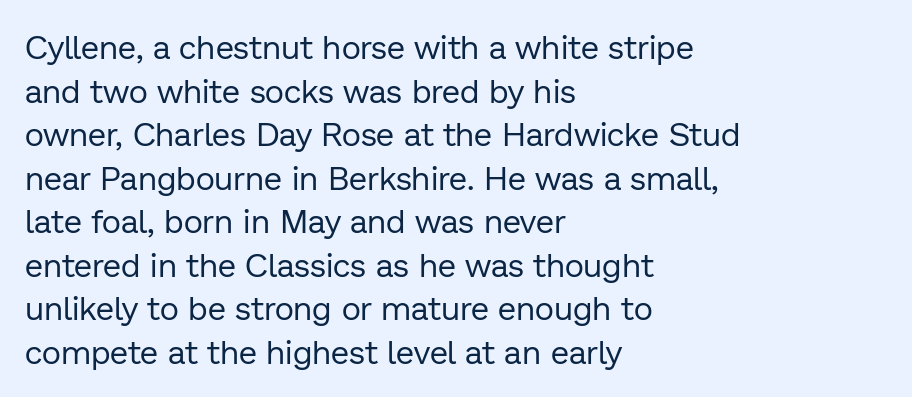
Q: Is the text bold? A: No.
Q: Is the text italic (slanted)? A: No, it is upright.
Q: Is the typeface a serif or a sans-serif typeface? A: Sans-serif.
Q: Is the text underlined? A: No.
Q: How is the paragraph aligned? A: Left-aligned.
Q: Is the spacing between letters normal or unusually wide? A: Normal.
Q: Is the spacing between lines tight, normal or loose? A: Normal.
Q: Width (condensed, normal, or wide)? A: Normal.
Q: Stroke contrast? A: Low.
Q: x-height? A: Medium.
Q: Monospaced? A: No.
